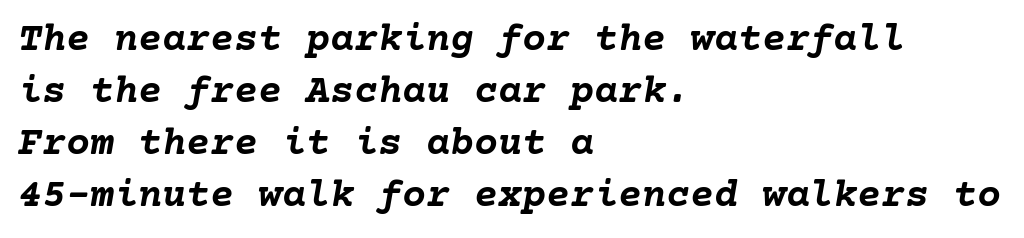
{"italic": "yes", "lean": "right", "slant_degrees": 10, "bold": "yes", "weight": "semibold", "width": "normal", "stroke_contrast": "low", "x_height": "medium", "underline": "no", "align": "left", "line_spacing": "normal", "line_spacing_ratio": 1.3, "letter_spacing": "normal", "letter_spacing_em": 0.0, "glyph_px": 40}
